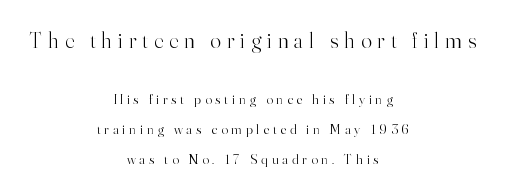
The image shows 22 px text type, upright; set centered, loose line spacing (2.12x), unusually wide letter spacing (+0.28 em), not underlined; the first (top) block is 1.57x larger.
